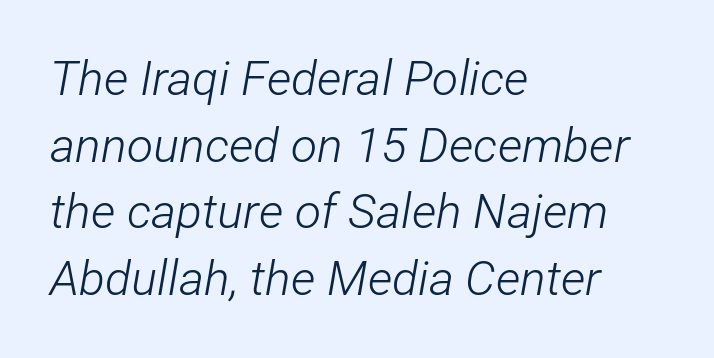
In terms of leading, this rendering sits right in the middle. Spacing verdict: proportional, widths tailored to each character. The type is set solid horizontally, with unmodified tracking. The paragraph has a hard left edge and a soft right edge. Nobody drew a line under any word here.
